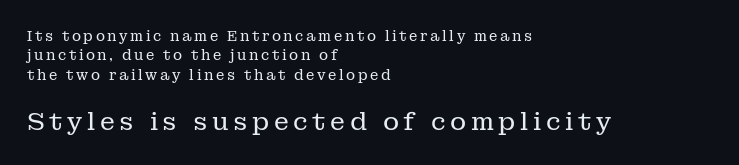
The image shows 25 px text type, upright; set left-aligned, normal line spacing (1.38x), not underlined; the second (bottom) block is 1.79x larger.
